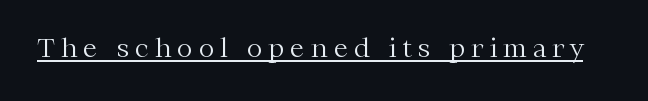
These lines have a slow, spaced-out rhythm from letter to letter. On a weight scale, this lands at 450 or below. Ascenders rise straight up at ninety degrees. The lettering is marked with a stroke running underneath it.
